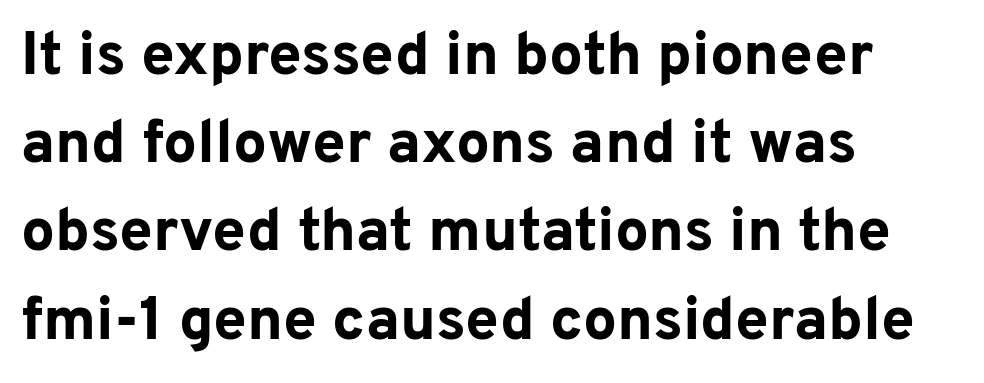
The lettering holds an erect, upright posture throughout. Visually the block forms a straight wall on the left and a jagged coastline on the right. Emphasis by weight is at full strength: bold. Any mark beneath the type? The region is blank. Character widths vary here, with narrow letters taking less room than wide ones. Unlike a traditional serif, this face leaves its strokes unadorned.
